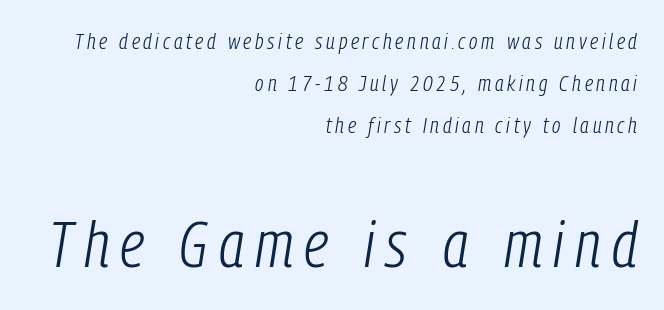
{"italic": "yes", "lean": "right", "slant_degrees": 9, "bold": "no", "weight": "light", "width": "condensed", "stroke_contrast": "low", "x_height": "medium", "monospaced": "no", "underline": "no", "align": "right", "line_spacing": "loose", "line_spacing_ratio": 1.9, "larger_block": "second", "size_ratio": 2.95, "glyph_px": 65}
